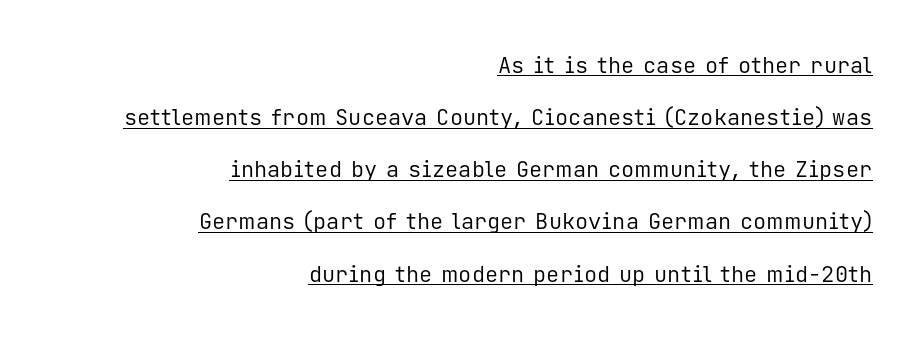
The image shows 22 px text type, upright; set right-aligned, loose line spacing (2.37x), normal letter spacing, underlined.
